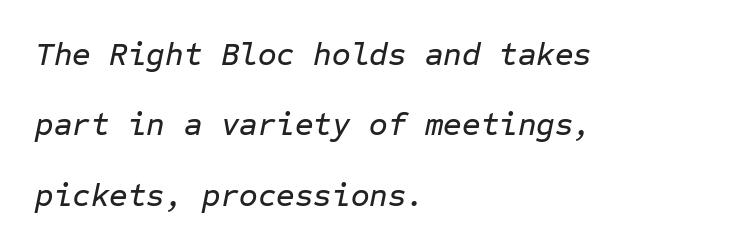
Q: Is the text italic (slanted)? A: Yes, it leans right by about 12 degrees.
Q: Is the text underlined? A: No.
Q: How is the paragraph aligned? A: Left-aligned.
Q: Is the spacing between letters normal or unusually wide? A: Normal.
Q: Is the spacing between lines tight, normal or loose? A: Loose.
Q: Width (condensed, normal, or wide)? A: Normal.
Q: Stroke contrast? A: Low.
Q: x-height? A: Medium.
Q: Monospaced? A: Yes.
